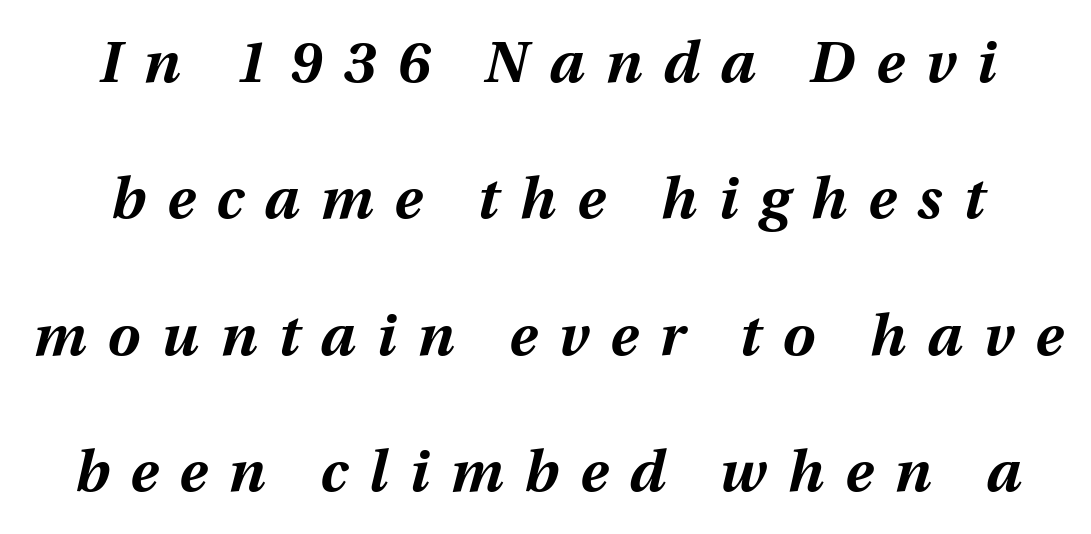
{"italic": "yes", "lean": "right", "slant_degrees": 12, "bold": "yes", "weight": "bold", "width": "normal", "stroke_contrast": "medium", "x_height": "medium", "monospaced": "no", "underline": "no", "line_spacing": "loose", "line_spacing_ratio": 2.35, "letter_spacing": "wide", "letter_spacing_em": 0.37, "glyph_px": 58}
